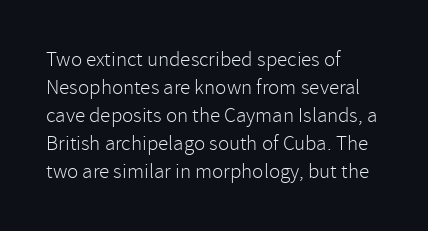
Q: Is the text bold? A: No.
Q: Is the text italic (slanted)? A: No, it is upright.
Q: Is the text underlined? A: No.
Q: How is the paragraph aligned? A: Left-aligned.
Q: Is the spacing between letters normal or unusually wide? A: Normal.
Q: Is the spacing between lines tight, normal or loose? A: Normal.
